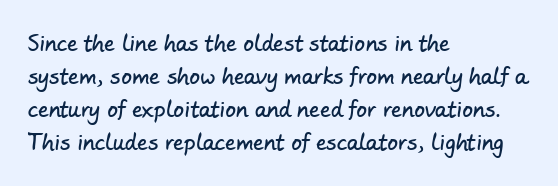
{"underline": "no", "align": "left", "line_spacing": "normal", "line_spacing_ratio": 1.57, "letter_spacing": "normal", "letter_spacing_em": 0.0, "glyph_px": 21}
